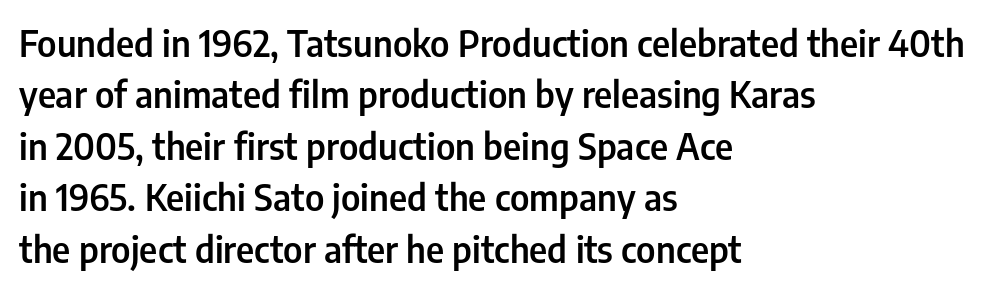
The lettering holds an erect, upright posture throughout. Honestly, there is no underline to notice here at all. Each letter keeps its own natural width here, so spacing adapts to shape. Nope, no serifs anywhere on these letters.
